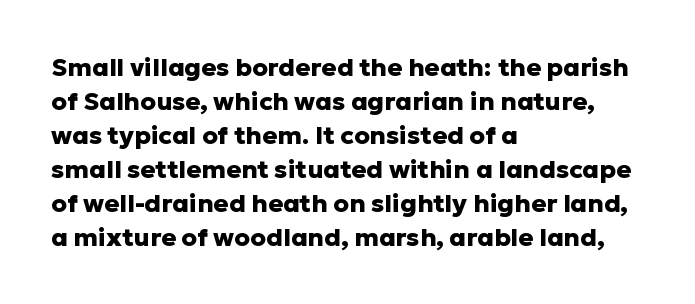
Q: Is the text bold? A: Yes.
Q: Is the text italic (slanted)? A: No, it is upright.
Q: Is the text underlined? A: No.
Q: How is the paragraph aligned? A: Left-aligned.
Q: Is the spacing between letters normal or unusually wide? A: Normal.
Q: Is the spacing between lines tight, normal or loose? A: Normal.
